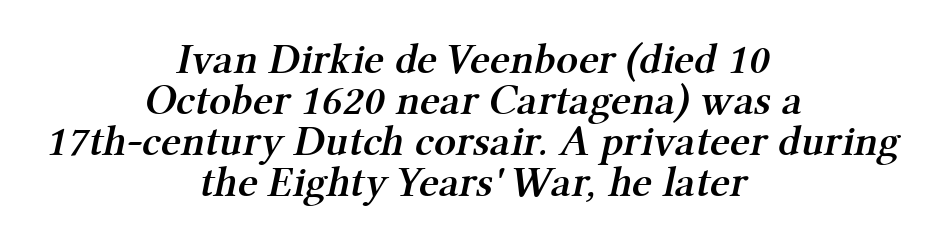
Q: Is the text bold? A: Semi-bold.
Q: Is the typeface a serif or a sans-serif typeface? A: Serif.
Q: Is the text underlined? A: No.
Q: How is the paragraph aligned? A: Centered.
Q: Is the spacing between letters normal or unusually wide? A: Normal.
Q: Is the spacing between lines tight, normal or loose? A: Tight.
Q: Width (condensed, normal, or wide)? A: Normal.
Q: Stroke contrast? A: Medium.
Q: x-height? A: Medium.
Q: Monospaced? A: No.
